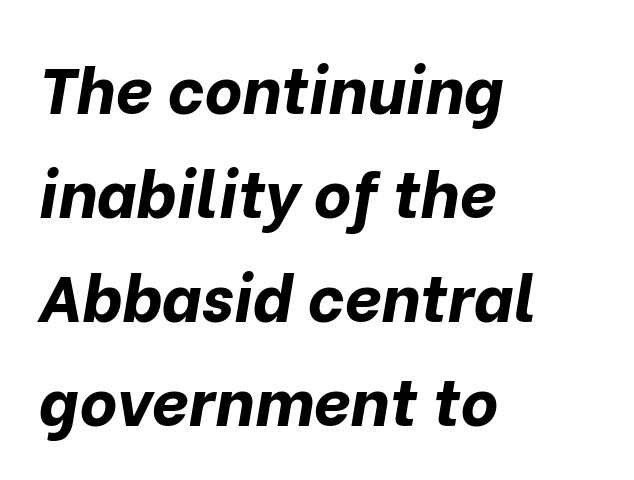
The image shows 65 px bold type, italic (leaning right); set left-aligned, normal line spacing (1.6x), normal letter spacing, not underlined; low stroke contrast and a medium x-height.
